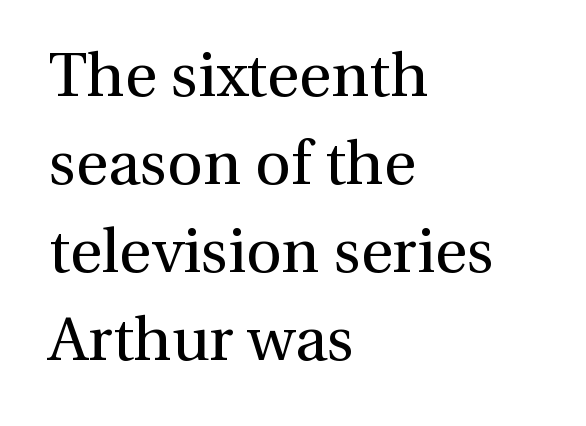
The passage shown stacks its lines at a standard gap. Spacing verdict: proportional, widths tailored to each character. Letters rest on an invisible, unmarked baseline. You could call the tracking neutral — neither tight nor loose. Heaviness? Minimal to ordinary, like unemphasized prose. The designer went with a serif here, giving each stem small feet.
